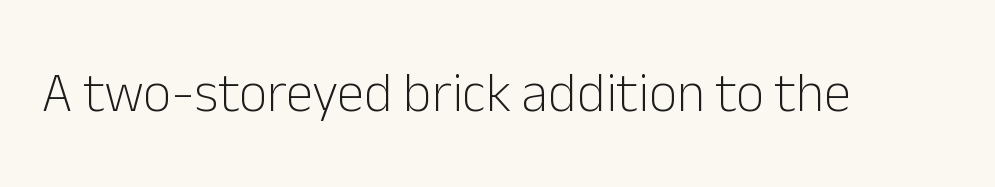
Q: Is the text bold? A: No.
Q: Is the text italic (slanted)? A: No, it is upright.
Q: Is the typeface a serif or a sans-serif typeface? A: Sans-serif.
Q: Is the text underlined? A: No.
Q: Is the spacing between letters normal or unusually wide? A: Normal.
Q: Width (condensed, normal, or wide)? A: Normal.
Q: Stroke contrast? A: Low.
Q: x-height? A: Medium.
Q: Monospaced? A: No.
